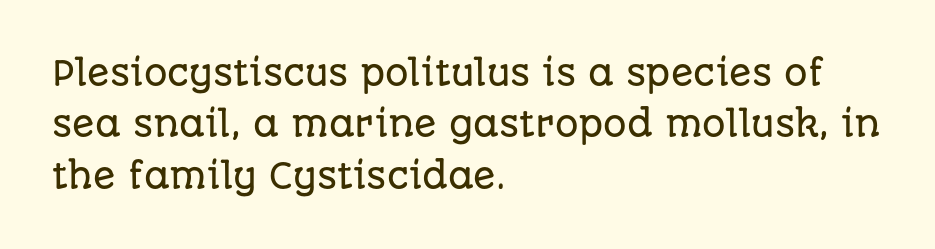
{"serif": "no", "italic": "no", "width": "normal", "stroke_contrast": "low", "x_height": "large", "monospaced": "no", "underline": "no", "align": "left", "line_spacing": "normal", "line_spacing_ratio": 1.56, "letter_spacing": "normal", "letter_spacing_em": 0.0, "glyph_px": 33}
